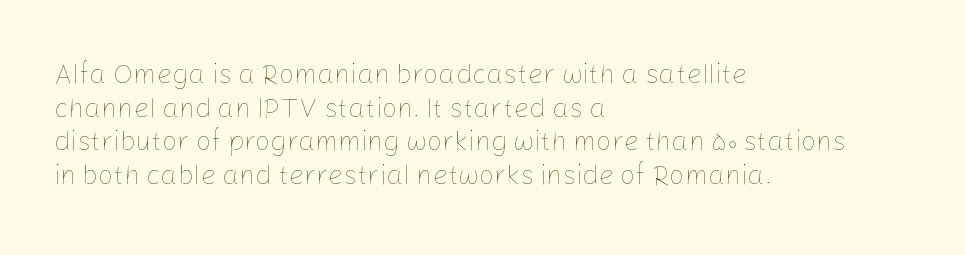
{"italic": "no", "bold": "no", "underline": "no", "align": "left", "line_spacing": "normal", "line_spacing_ratio": 1.25, "letter_spacing": "normal", "letter_spacing_em": 0.0, "glyph_px": 27}
